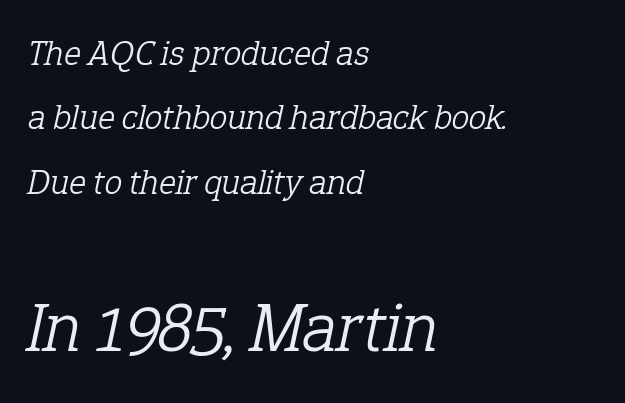
Q: Is the text bold? A: No.
Q: Is the text italic (slanted)? A: Yes, it leans right by about 12 degrees.
Q: Is the typeface a serif or a sans-serif typeface? A: Serif.
Q: Is the text underlined? A: No.
Q: How is the paragraph aligned? A: Left-aligned.
Q: Is the spacing between letters normal or unusually wide? A: Normal.
Q: Which block of text is set in a larger size, the first (top) or the second (bottom)? A: The second (bottom) one.
Q: Width (condensed, normal, or wide)? A: Normal.
Q: Stroke contrast? A: Low.
Q: x-height? A: Medium.
Q: Monospaced? A: No.
